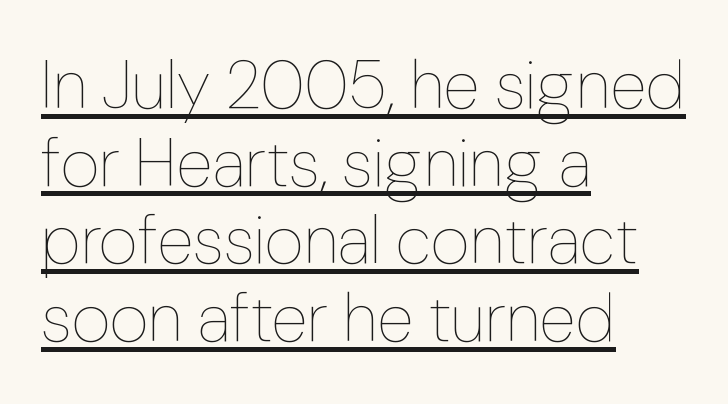
Is the letter spacing exaggerated? No — it looks like the ordinary default. Looks like regular typesetting: each glyph gets only the width it needs. A light-to-regular cut is what we see here. The axis of the letterforms is exactly vertical.
